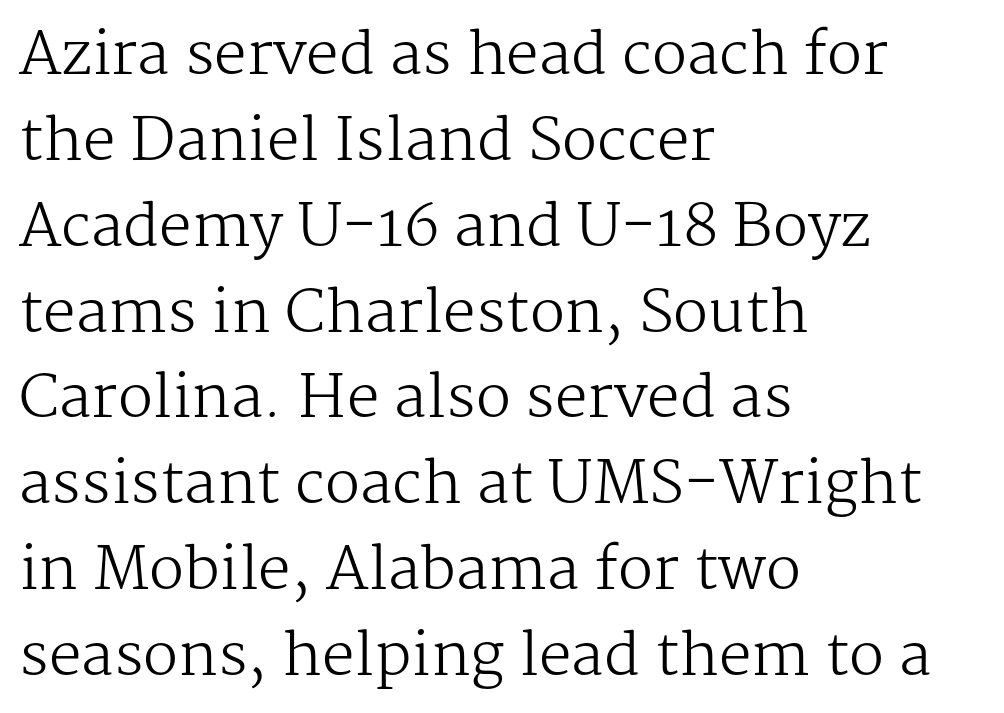
The image shows 58 px regular-weight serif type, upright; set left-aligned, normal line spacing (1.48x), normal letter spacing, not underlined; medium stroke contrast and a medium x-height.
